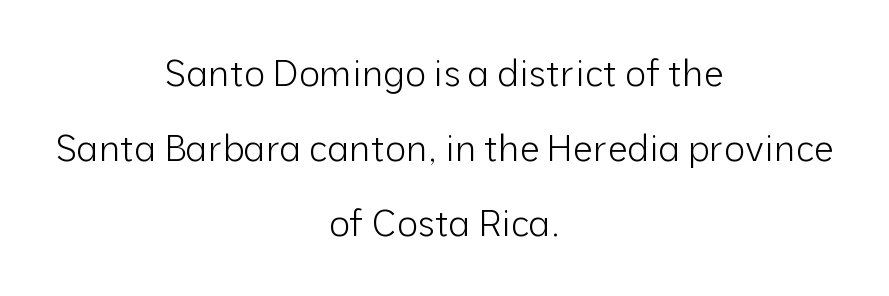
Only glyphs here, with clear space below each row. Is this a heavy cut? Hardly; it is regular or lighter. The lines are quadded center. The gaps between neighbouring characters are ordinary and unremarkable. This block would shrink considerably if given ordinary leading; it's expanded now. Note the varied advance widths — an 'i' is clearly narrower than an 'm'.
